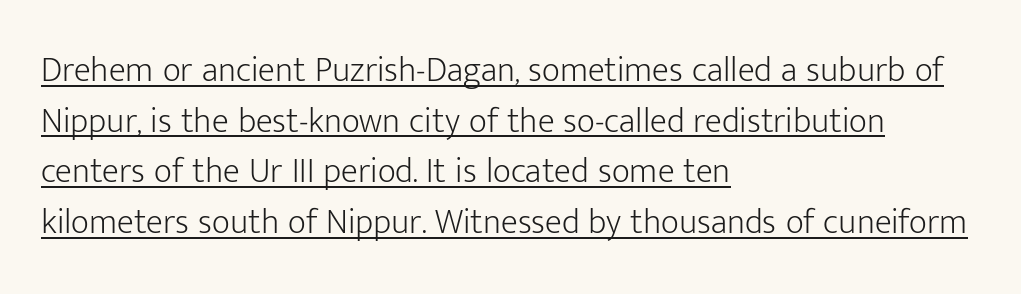
Q: Is the text bold? A: No.
Q: Is the text italic (slanted)? A: No, it is upright.
Q: Is the typeface a serif or a sans-serif typeface? A: Sans-serif.
Q: Is the text underlined? A: Yes.
Q: How is the paragraph aligned? A: Left-aligned.
Q: Is the spacing between letters normal or unusually wide? A: Normal.
Q: Is the spacing between lines tight, normal or loose? A: Normal.
Q: Width (condensed, normal, or wide)? A: Normal.
Q: Stroke contrast? A: Low.
Q: x-height? A: Medium.
Q: Monospaced? A: No.
